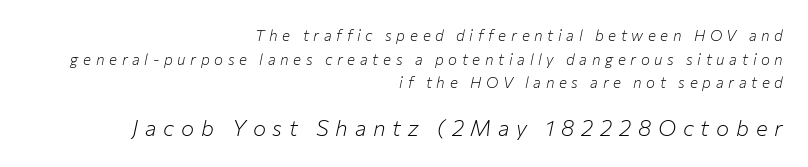
The image shows 22 px text type, italic (leaning right); set right-aligned, normal line spacing (1.57x), unusually wide letter spacing (+0.31 em), not underlined; the second (bottom) block is 1.47x larger.
